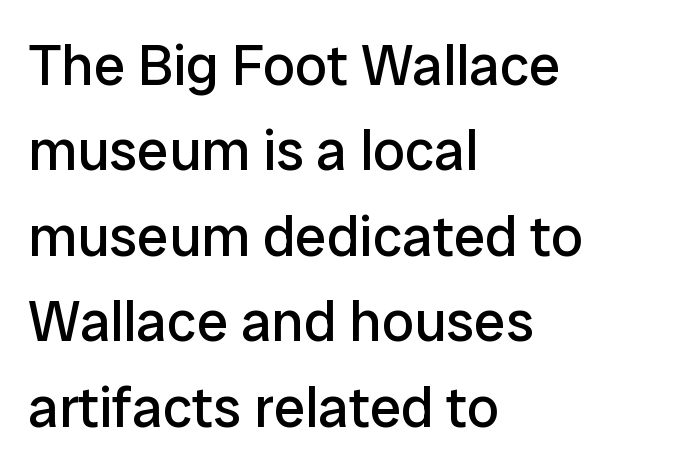
The image shows 57 px regular-weight sans-serif type, upright; set left-aligned, normal line spacing (1.5x), normal letter spacing, not underlined; low stroke contrast and a medium x-height.
